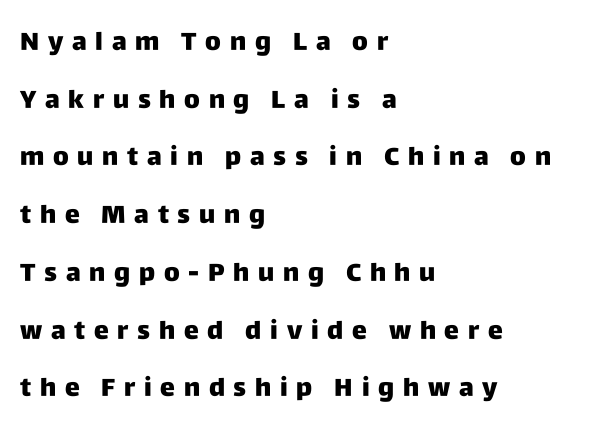
The image shows 25 px text type, upright; set left-aligned, loose line spacing (2.31x), unusually wide letter spacing (+0.35 em), not underlined.
